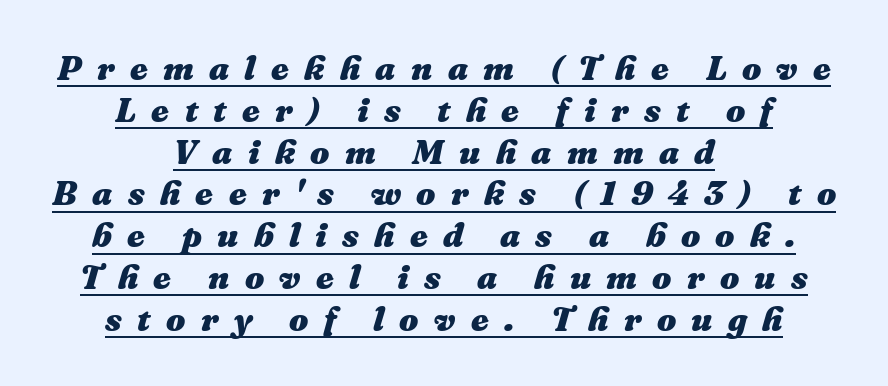
The image shows 34 px heavy type, italic (leaning right); set centered, line spacing 1.23x, unusually wide letter spacing (+0.45 em), underlined; medium stroke contrast and a medium x-height.
